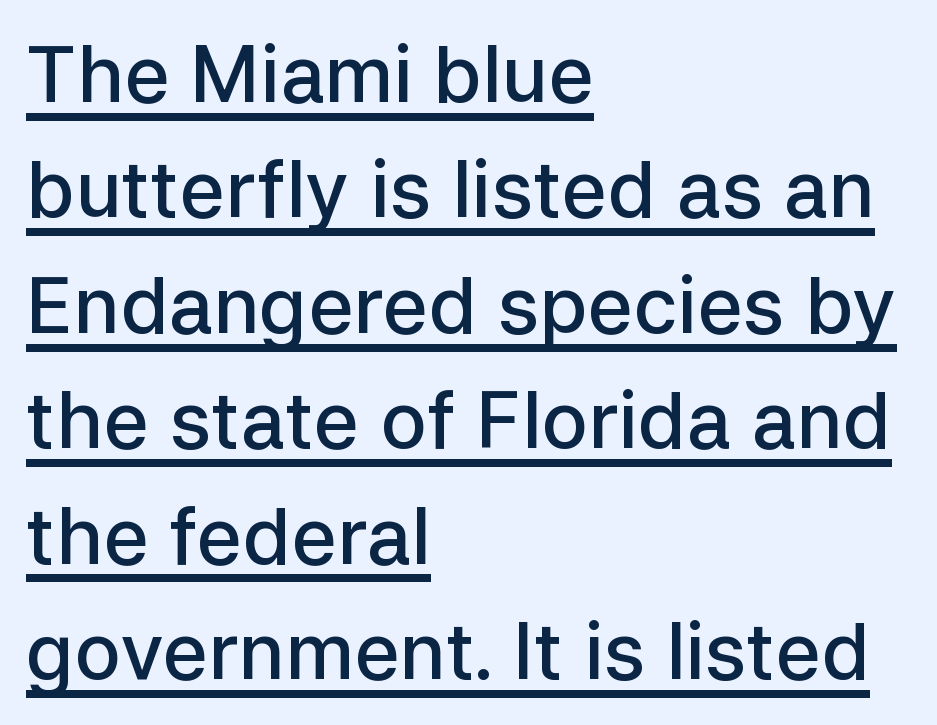
The image shows 78 px semibold sans-serif type, upright; set left-aligned, normal line spacing (1.48x), normal letter spacing, underlined; low stroke contrast and a medium x-height.
